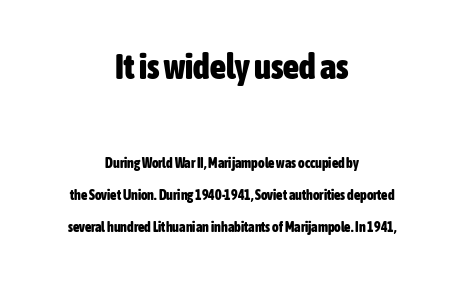
The image shows 35 px heavy, condensed sans-serif type, upright; set centered, loose line spacing (2.29x), normal letter spacing, not underlined; the first (top) block is 2.5x larger; low stroke contrast and a medium x-height.
